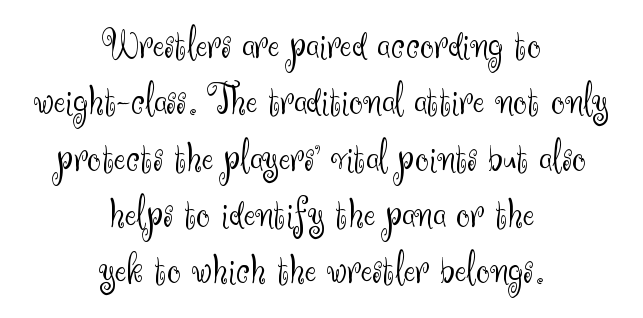
Q: Is the text bold? A: No.
Q: Is the text italic (slanted)? A: No, it is upright.
Q: Is the typeface a serif or a sans-serif typeface? A: Sans-serif.
Q: Is the text underlined? A: No.
Q: How is the paragraph aligned? A: Centered.
Q: Is the spacing between letters normal or unusually wide? A: Normal.
Q: Is the spacing between lines tight, normal or loose? A: Normal.
Q: Width (condensed, normal, or wide)? A: Normal.
Q: Stroke contrast? A: Medium.
Q: x-height? A: Small.
Q: Monospaced? A: No.
